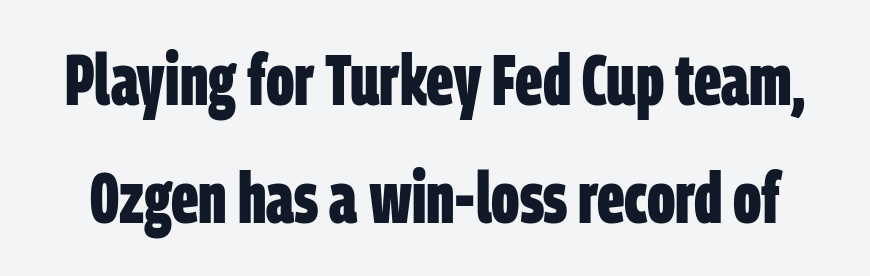
Q: Is the text bold? A: Yes.
Q: Is the typeface a serif or a sans-serif typeface? A: Sans-serif.
Q: Is the text underlined? A: No.
Q: Is the spacing between letters normal or unusually wide? A: Normal.
Q: Is the spacing between lines tight, normal or loose? A: Normal.
Q: Width (condensed, normal, or wide)? A: Condensed.
Q: Stroke contrast? A: Low.
Q: x-height? A: Large.
Q: Monospaced? A: No.
